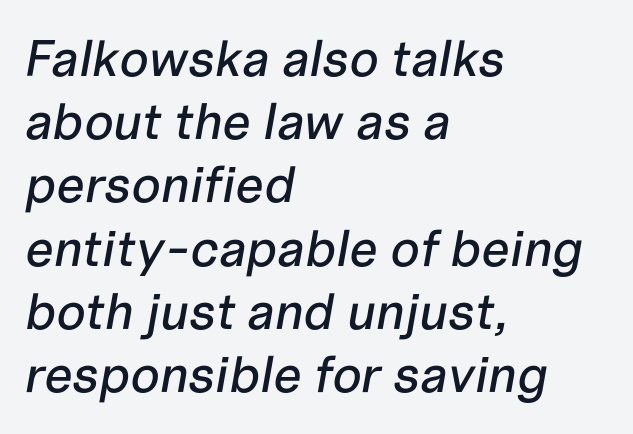
The image shows 51 px text type, italic (leaning right); set left-aligned, line spacing 1.24x, normal letter spacing, not underlined; low stroke contrast and a medium x-height.
